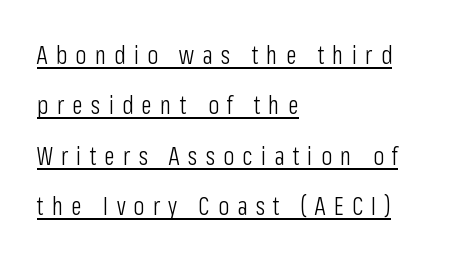
Q: Is the text bold? A: No.
Q: Is the text italic (slanted)? A: No, it is upright.
Q: Is the text underlined? A: Yes.
Q: How is the paragraph aligned? A: Left-aligned.
Q: Is the spacing between letters normal or unusually wide? A: Unusually wide.
Q: Is the spacing between lines tight, normal or loose? A: Loose.
